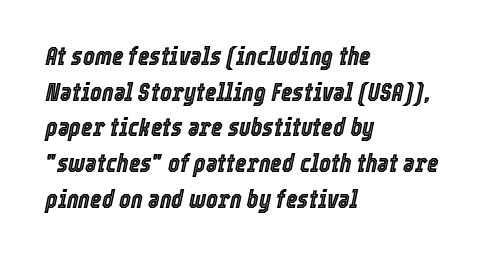
{"italic": "yes", "lean": "right", "slant_degrees": 12, "underline": "no", "align": "left", "line_spacing": "normal", "line_spacing_ratio": 1.43, "letter_spacing": "normal", "letter_spacing_em": 0.0, "glyph_px": 25}
